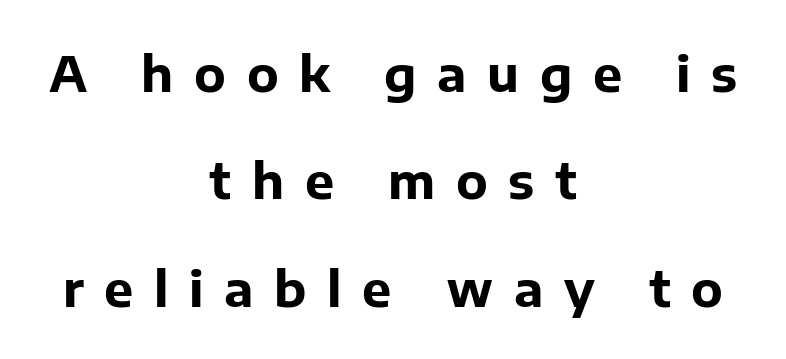
The image shows 49 px bold sans-serif type, upright; set centered, loose line spacing (2.19x), unusually wide letter spacing (+0.42 em), not underlined; low stroke contrast and a medium x-height.
